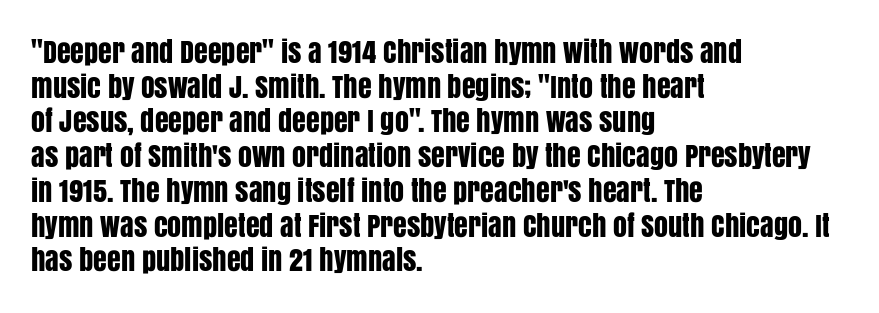
The image shows 28 px condensed sans-serif type, upright; set left-aligned, line spacing 1.24x, normal letter spacing, not underlined; low stroke contrast and a large x-height.
